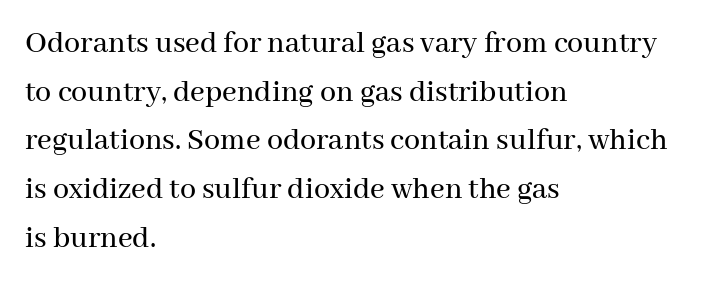
The passage is arranged the way most books set body copy — flush left. Interline gaps are of average width in this sample. The space beneath each line is pristine and unruled. The horizontal fit of the characters is conventional and even.
